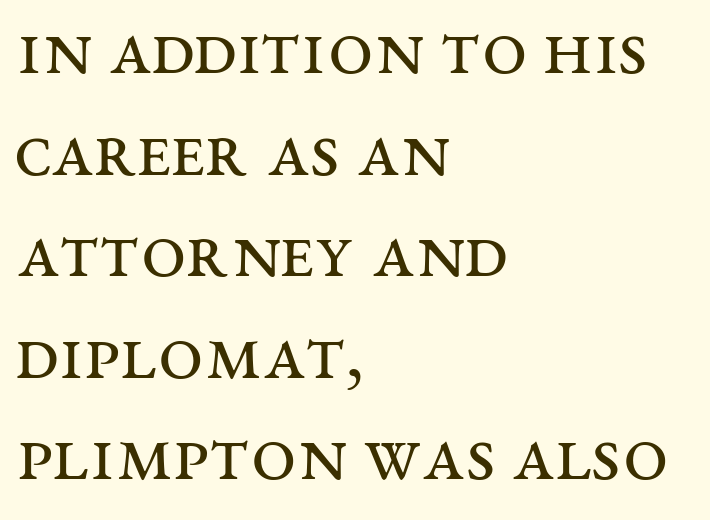
Q: Is the text bold? A: No.
Q: Is the text italic (slanted)? A: No, it is upright.
Q: Is the typeface a serif or a sans-serif typeface? A: Serif.
Q: Is the text underlined? A: No.
Q: How is the paragraph aligned? A: Left-aligned.
Q: Is the spacing between letters normal or unusually wide? A: Normal.
Q: Is the spacing between lines tight, normal or loose? A: Normal.
Q: Width (condensed, normal, or wide)? A: Wide.
Q: Stroke contrast? A: Medium.
Q: x-height? A: Large.
Q: Monospaced? A: No.
